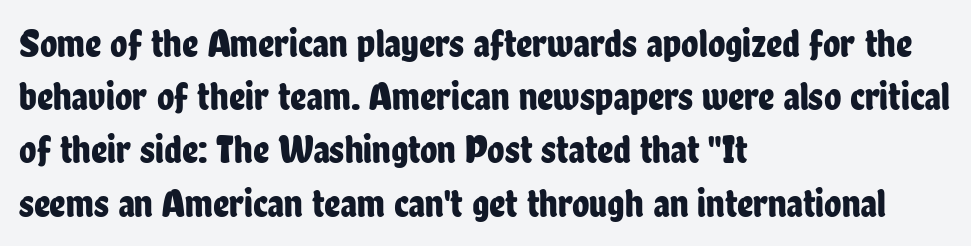
Reading down the block, your eye returns to a fixed left position each line. Between one letter and the next there's only the usual sliver of space. A sans-serif font was chosen for this passage. One glance says typical: line gaps are just what's usual. This sample uses an upright cut, with every glyph sitting square on the baseline. This rendering features lettering with no underline.
